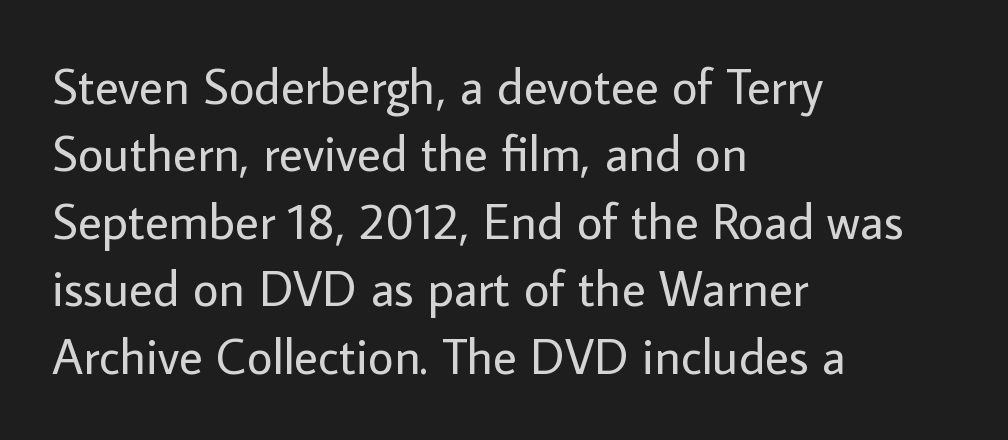
{"serif": "no", "italic": "no", "bold": "no", "weight": "regular", "width": "normal", "stroke_contrast": "low", "x_height": "medium", "monospaced": "no", "underline": "no", "align": "left", "line_spacing": "normal", "line_spacing_ratio": 1.35, "letter_spacing": "normal", "letter_spacing_em": 0.0, "glyph_px": 50}
